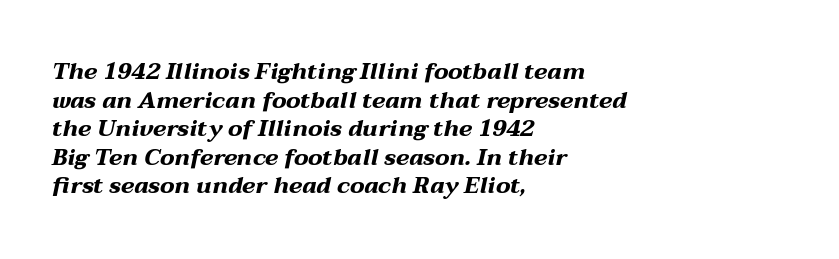
The image shows 23 px bold type, italic (leaning right); set left-aligned, line spacing 1.24x, normal letter spacing, not underlined.
